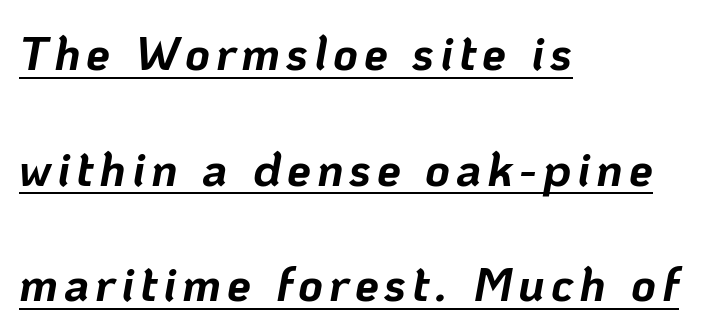
The image shows 48 px bold type, italic (leaning right); set left-aligned, loose line spacing (2.41x), underlined; low stroke contrast and a medium x-height.
